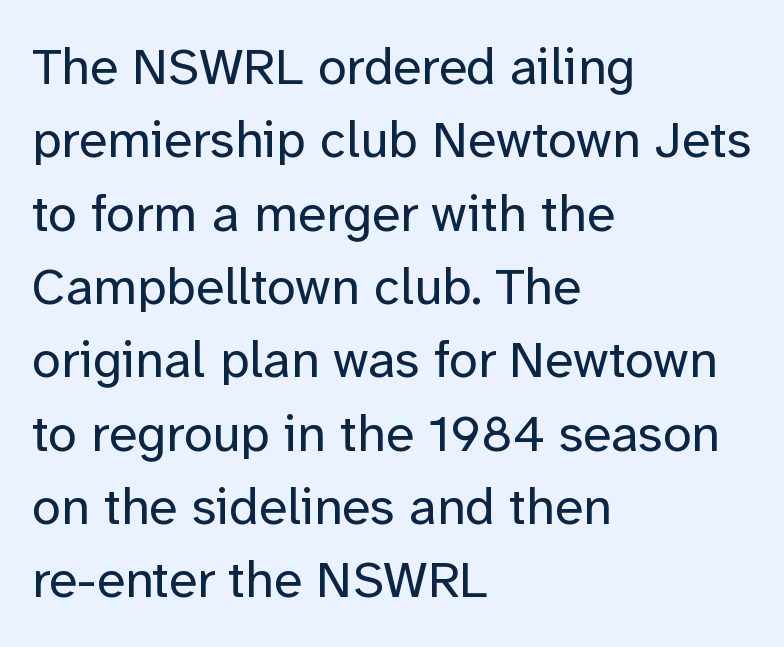
The image shows 52 px regular-weight sans-serif type, upright; set left-aligned, normal line spacing (1.41x), normal letter spacing, not underlined; low stroke contrast and a medium x-height.
